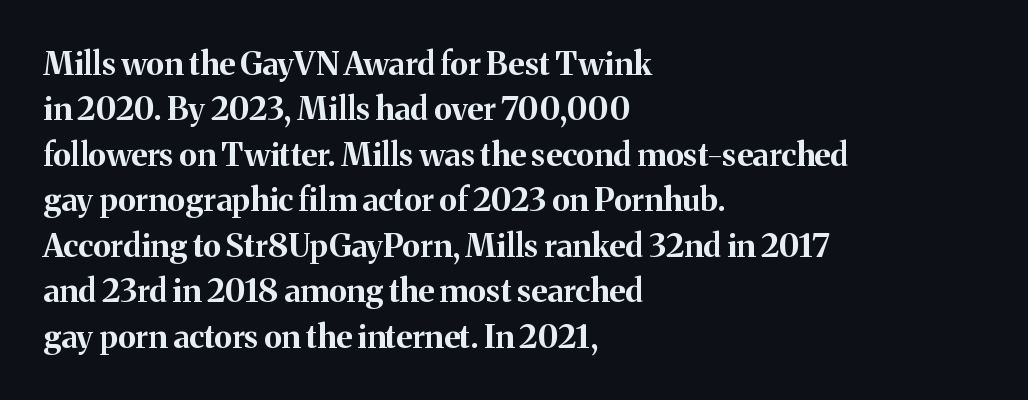
Do the letters lean? They stand straight. The face used here is proportionally spaced, like ordinary book or web type. Vertically, the passage feels balanced, rows spaced as you'd expect. Are there feet on the stems? There are — it's a serif. Caption: multi-line text, flush left, ragged right. The baseline area is clear.
